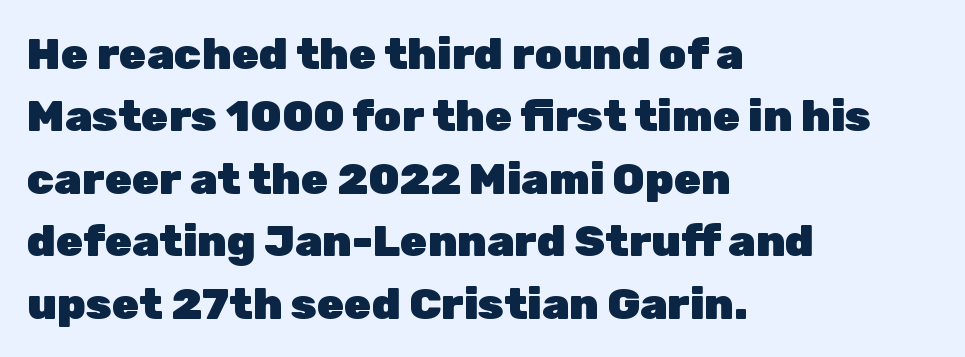
The image shows 44 px heavy sans-serif type, upright; set left-aligned, normal line spacing (1.42x), normal letter spacing, not underlined; low stroke contrast and a medium x-height.
